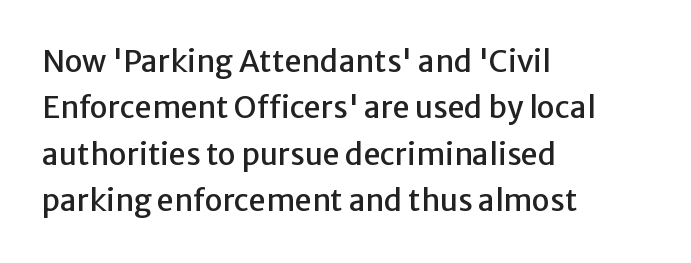
{"serif": "no", "italic": "no", "width": "normal", "stroke_contrast": "low", "x_height": "medium", "monospaced": "no", "underline": "no", "align": "left", "line_spacing": "normal", "line_spacing_ratio": 1.55, "letter_spacing": "normal", "letter_spacing_em": 0.0, "glyph_px": 30}
